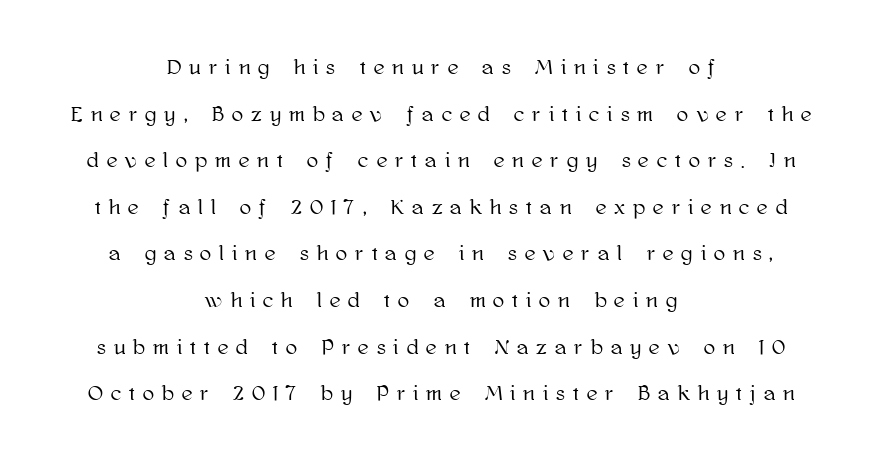
{"italic": "no", "underline": "no", "align": "center", "line_spacing": "loose", "line_spacing_ratio": 2.22, "letter_spacing": "wide", "letter_spacing_em": 0.39, "glyph_px": 21}
